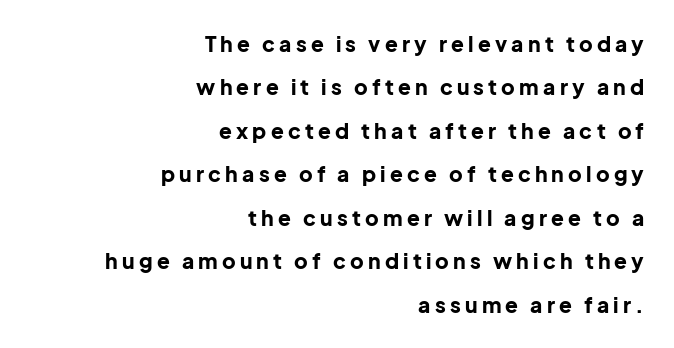
{"italic": "no", "bold": "yes", "underline": "no", "align": "right", "line_spacing": "loose", "line_spacing_ratio": 2.07, "letter_spacing": "wide", "letter_spacing_em": 0.2, "glyph_px": 21}
